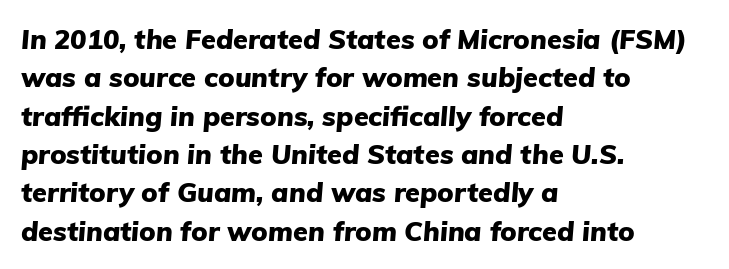
Q: Is the text bold? A: Yes.
Q: Is the text italic (slanted)? A: Yes, it leans right by about 5 degrees.
Q: Is the text underlined? A: No.
Q: How is the paragraph aligned? A: Left-aligned.
Q: Is the spacing between letters normal or unusually wide? A: Normal.
Q: Is the spacing between lines tight, normal or loose? A: Normal.
